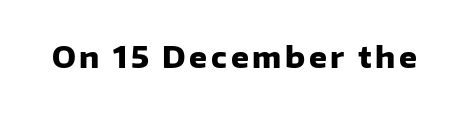
Q: Is the text bold? A: Yes.
Q: Is the text italic (slanted)? A: No, it is upright.
Q: Is the typeface a serif or a sans-serif typeface? A: Sans-serif.
Q: Is the text underlined? A: No.
Q: Width (condensed, normal, or wide)? A: Normal.
Q: Stroke contrast? A: Low.
Q: x-height? A: Medium.
Q: Monospaced? A: No.
